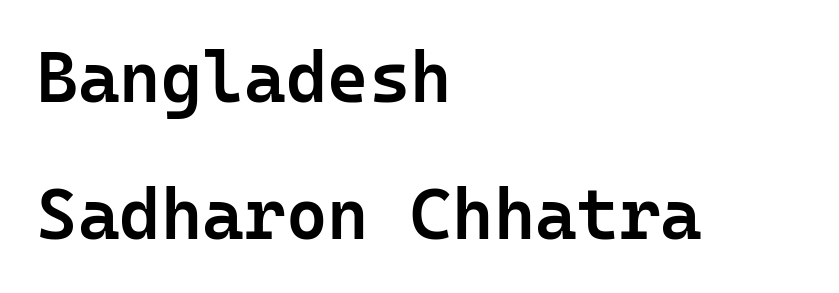
Q: Is the text bold? A: Semi-bold.
Q: Is the text italic (slanted)? A: No, it is upright.
Q: Is the typeface a serif or a sans-serif typeface? A: Sans-serif.
Q: Is the text underlined? A: No.
Q: How is the paragraph aligned? A: Left-aligned.
Q: Is the spacing between letters normal or unusually wide? A: Normal.
Q: Is the spacing between lines tight, normal or loose? A: Loose.
Q: Width (condensed, normal, or wide)? A: Normal.
Q: Stroke contrast? A: Low.
Q: x-height? A: Medium.
Q: Monospaced? A: Yes.
